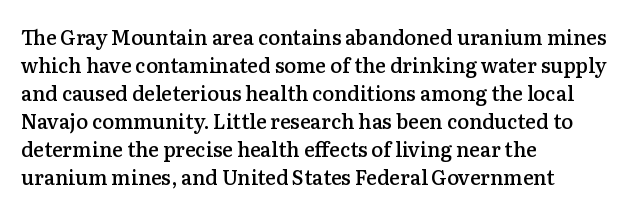
Q: Is the text bold? A: Semi-bold.
Q: Is the text italic (slanted)? A: No, it is upright.
Q: Is the text underlined? A: No.
Q: How is the paragraph aligned? A: Left-aligned.
Q: Is the spacing between letters normal or unusually wide? A: Normal.
Q: Is the spacing between lines tight, normal or loose? A: Normal.
